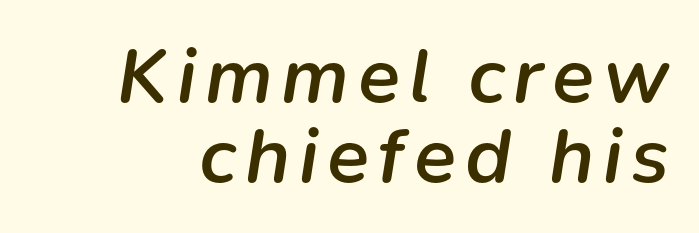
The image shows 78 px semibold type, italic (leaning right); set tight line spacing (1.03x), not underlined; low stroke contrast and a medium x-height.
